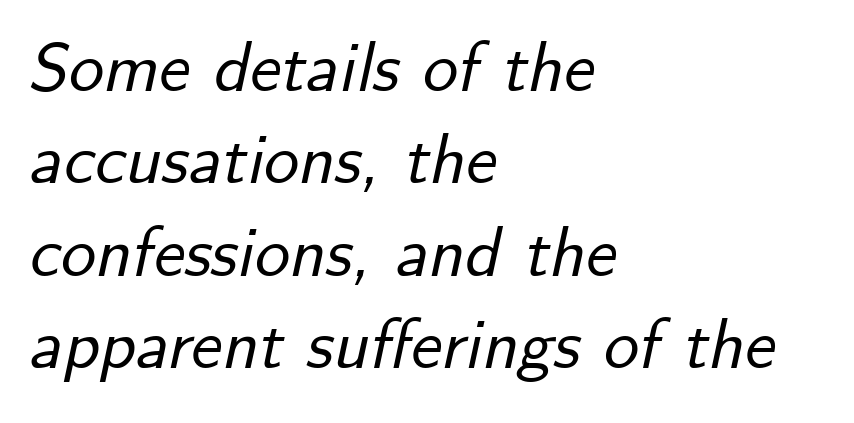
Q: Is the text italic (slanted)? A: Yes, it leans right by about 12 degrees.
Q: Is the text underlined? A: No.
Q: How is the paragraph aligned? A: Left-aligned.
Q: Is the spacing between letters normal or unusually wide? A: Normal.
Q: Is the spacing between lines tight, normal or loose? A: Normal.
Q: Width (condensed, normal, or wide)? A: Normal.
Q: Stroke contrast? A: Low.
Q: x-height? A: Small.
Q: Monospaced? A: No.
